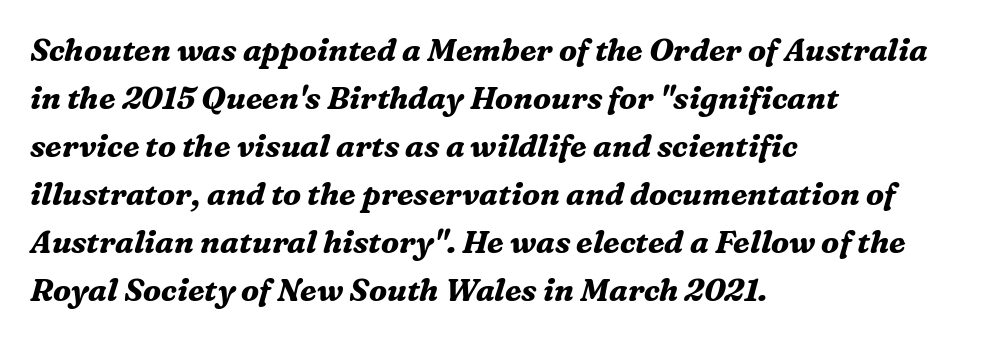
Letterform terminals end in serifs throughout the passage. A typesetter would call this proportional, since set widths differ per character. Left-aligned paragraph, ragged on the right. The text carries the slant typical of an italic or oblique font.
